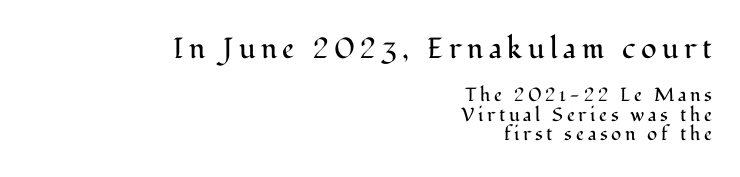
Q: Is the text bold? A: No.
Q: Is the text italic (slanted)? A: No, it is upright.
Q: Is the typeface a serif or a sans-serif typeface? A: Serif.
Q: Is the text underlined? A: No.
Q: How is the paragraph aligned? A: Right-aligned.
Q: Is the spacing between lines tight, normal or loose? A: Tight.
Q: Which block of text is set in a larger size, the first (top) or the second (bottom)? A: The first (top) one.
Q: Width (condensed, normal, or wide)? A: Normal.
Q: Stroke contrast? A: Medium.
Q: x-height? A: Medium.
Q: Monospaced? A: No.
